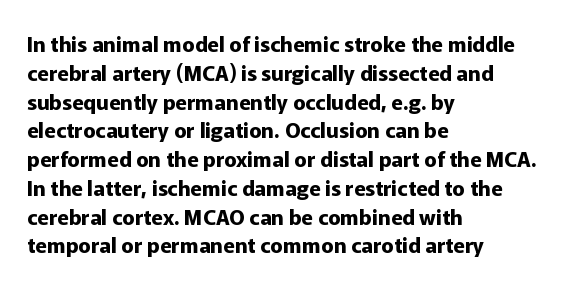
{"italic": "no", "bold": "yes", "underline": "no", "align": "left", "line_spacing": "normal", "line_spacing_ratio": 1.37, "letter_spacing": "normal", "letter_spacing_em": 0.0, "glyph_px": 21}
